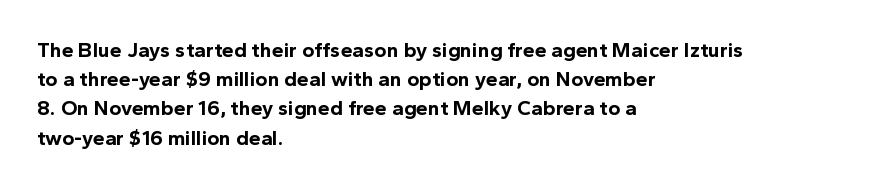
Q: Is the text bold? A: Yes.
Q: Is the text italic (slanted)? A: No, it is upright.
Q: Is the text underlined? A: No.
Q: How is the paragraph aligned? A: Left-aligned.
Q: Is the spacing between letters normal or unusually wide? A: Normal.
Q: Is the spacing between lines tight, normal or loose? A: Normal.
